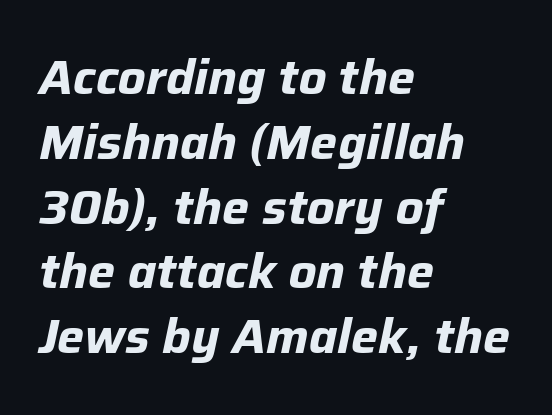
{"italic": "yes", "lean": "right", "slant_degrees": 12, "bold": "yes", "weight": "bold", "width": "normal", "stroke_contrast": "low", "x_height": "medium", "monospaced": "no", "underline": "no", "align": "left", "line_spacing": "normal", "line_spacing_ratio": 1.35, "letter_spacing": "normal", "letter_spacing_em": 0.0, "glyph_px": 48}
